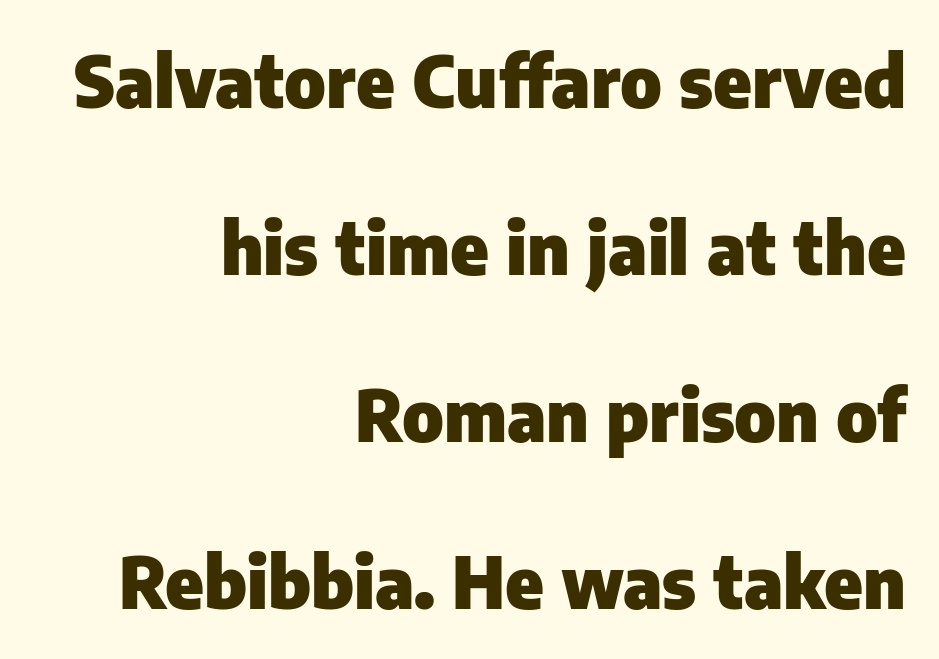
{"serif": "no", "italic": "no", "bold": "yes", "weight": "heavy", "width": "normal", "stroke_contrast": "low", "x_height": "medium", "monospaced": "no", "underline": "no", "align": "right", "line_spacing": "loose", "line_spacing_ratio": 2.32, "letter_spacing": "normal", "letter_spacing_em": 0.0, "glyph_px": 72}
